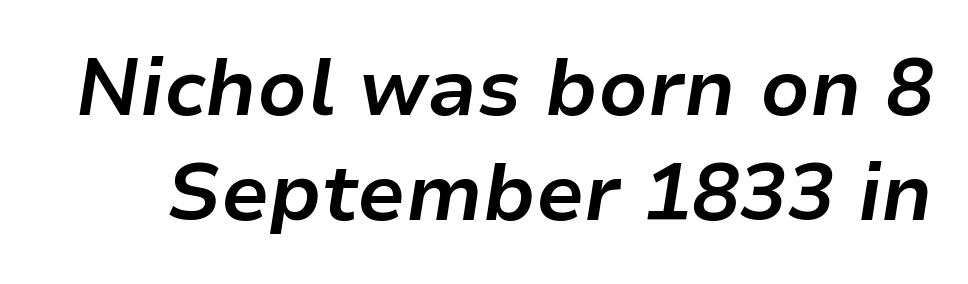
Q: Is the text bold? A: Yes.
Q: Is the text italic (slanted)? A: Yes, it leans right by about 9 degrees.
Q: Is the text underlined? A: No.
Q: Is the spacing between letters normal or unusually wide? A: Normal.
Q: Is the spacing between lines tight, normal or loose? A: Normal.
Q: Width (condensed, normal, or wide)? A: Normal.
Q: Stroke contrast? A: Low.
Q: x-height? A: Medium.
Q: Monospaced? A: No.
